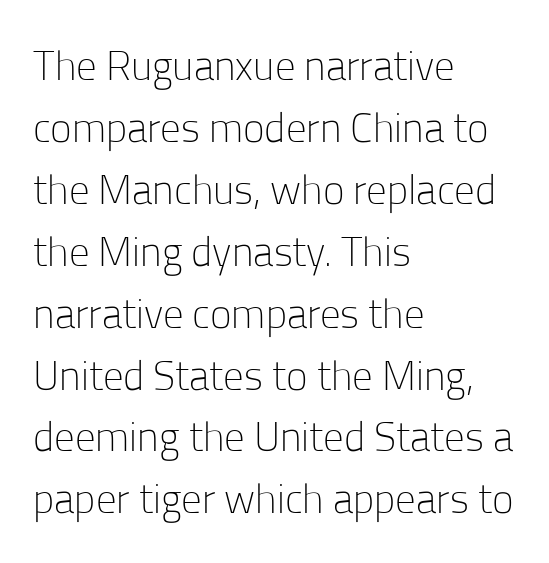
The image shows 41 px light sans-serif type, upright; set left-aligned, normal line spacing (1.51x), normal letter spacing, not underlined; low stroke contrast and a medium x-height.
